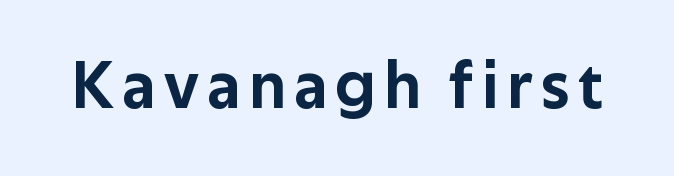
Spacing verdict: proportional, widths tailored to each character. Every stem runs plumb, perpendicular to the baseline. Check where the strokes stop: nothing finishes them off — pure sans. The gap between lines stays unmarked.
